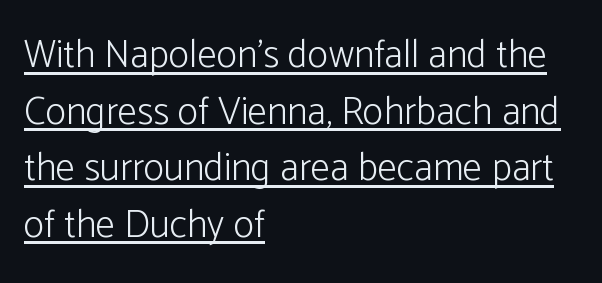
Note the varied advance widths — an 'i' is clearly narrower than an 'm'. Weight class: somewhere from thin through regular. How are the letters spaced? Ordinarily, with no added tracking. Vertical spacing — default. Are there feet on the stems? There aren't — it's a sans.
